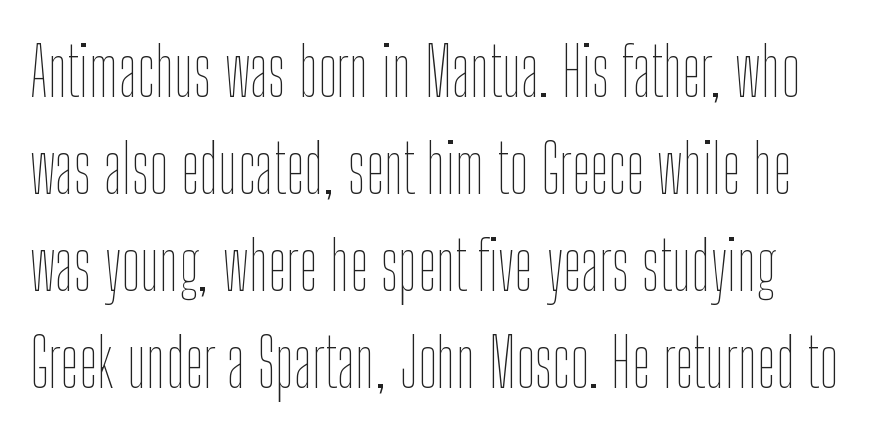
Nothing unusual about the tracking: characters are spaced as the font intends. The letters stand upright; this is a roman face. The space directly below the letters is spotless. The characters are drawn with everyday or finer stroke widths. The face used here is proportionally spaced, like ordinary book or web type.
